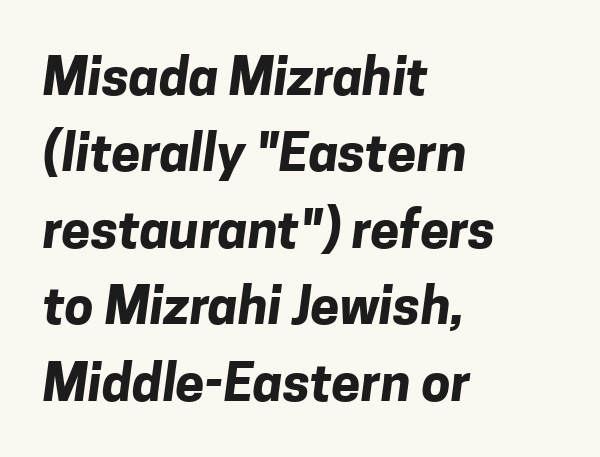
The image shows 52 px bold sans-serif type; set left-aligned, normal line spacing (1.47x), normal letter spacing, not underlined; low stroke contrast and a medium x-height.
